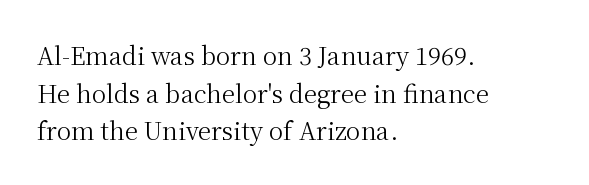
{"italic": "no", "bold": "no", "underline": "no", "align": "left", "line_spacing": "normal", "line_spacing_ratio": 1.57, "letter_spacing": "normal", "letter_spacing_em": 0.0, "glyph_px": 24}
